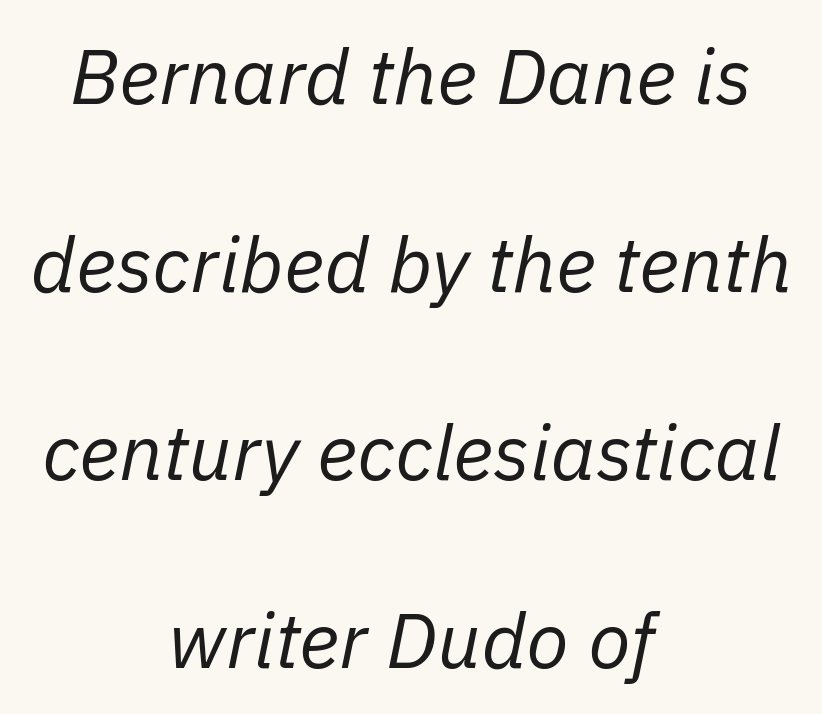
Q: Is the text bold? A: No.
Q: Is the text italic (slanted)? A: Yes, it leans right by about 11 degrees.
Q: Is the text underlined? A: No.
Q: How is the paragraph aligned? A: Centered.
Q: Is the spacing between letters normal or unusually wide? A: Normal.
Q: Is the spacing between lines tight, normal or loose? A: Loose.
Q: Width (condensed, normal, or wide)? A: Normal.
Q: Stroke contrast? A: Low.
Q: x-height? A: Medium.
Q: Monospaced? A: No.
